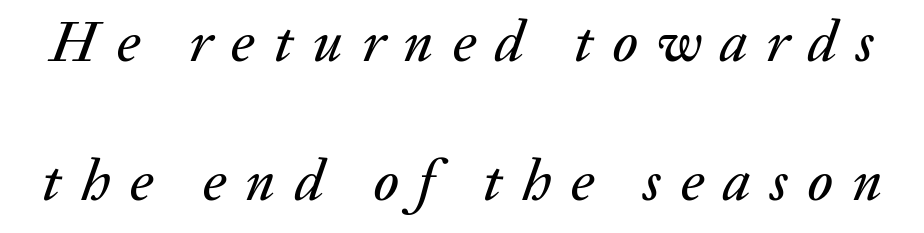
{"italic": "yes", "lean": "right", "slant_degrees": 20, "width": "normal", "stroke_contrast": "medium", "x_height": "medium", "monospaced": "no", "underline": "no", "line_spacing": "loose", "line_spacing_ratio": 2.4, "letter_spacing": "wide", "letter_spacing_em": 0.33, "glyph_px": 58}
